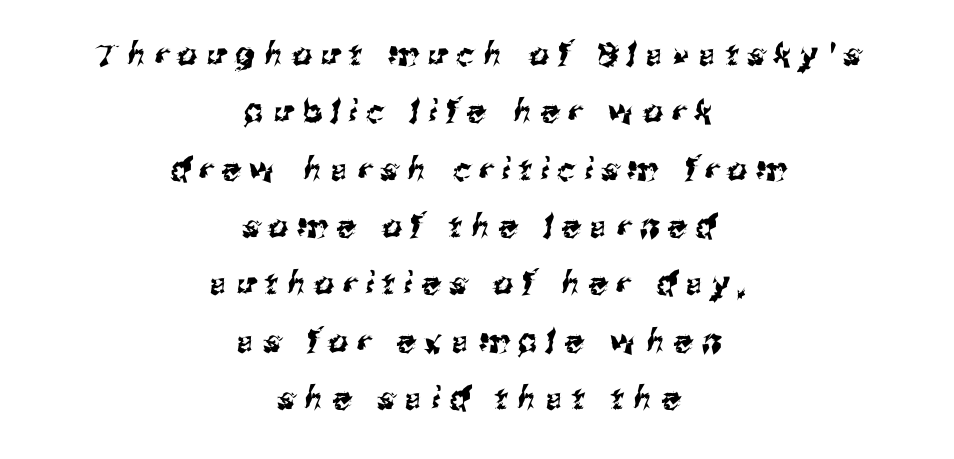
Q: Is the typeface a serif or a sans-serif typeface? A: Sans-serif.
Q: Is the text underlined? A: No.
Q: How is the paragraph aligned? A: Centered.
Q: Is the spacing between letters normal or unusually wide? A: Unusually wide.
Q: Width (condensed, normal, or wide)? A: Normal.
Q: Stroke contrast? A: Medium.
Q: x-height? A: Medium.
Q: Monospaced? A: No.
